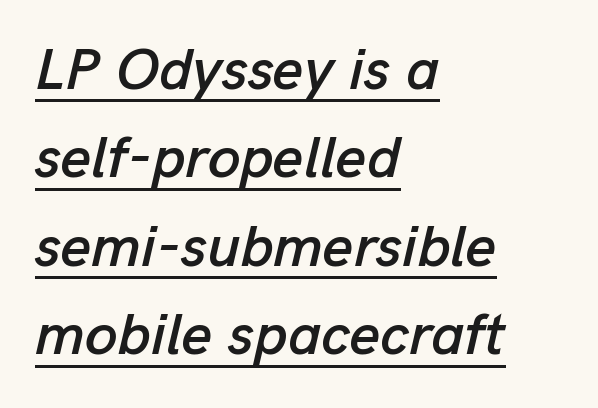
The image shows 59 px text type, italic (leaning right); set left-aligned, normal line spacing (1.5x), normal letter spacing, underlined; low stroke contrast and a medium x-height.
